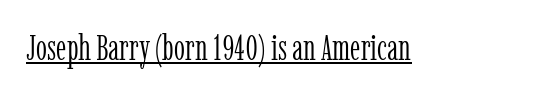
The image shows 35 px light, condensed serif type, upright; set normal letter spacing, underlined; low stroke contrast and a medium x-height.
